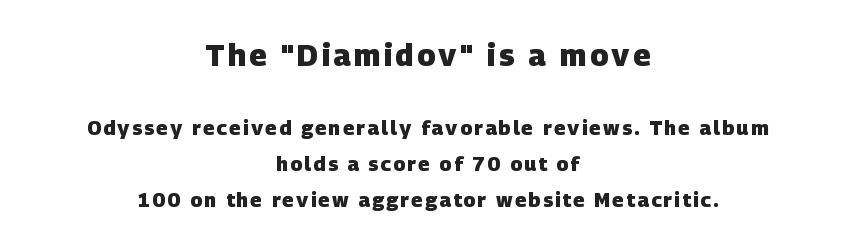
{"serif": "no", "bold": "yes", "weight": "heavy", "width": "normal", "stroke_contrast": "low", "x_height": "large", "monospaced": "no", "underline": "no", "align": "center", "line_spacing_ratio": 1.82, "larger_block": "first", "size_ratio": 1.5, "glyph_px": 30}
